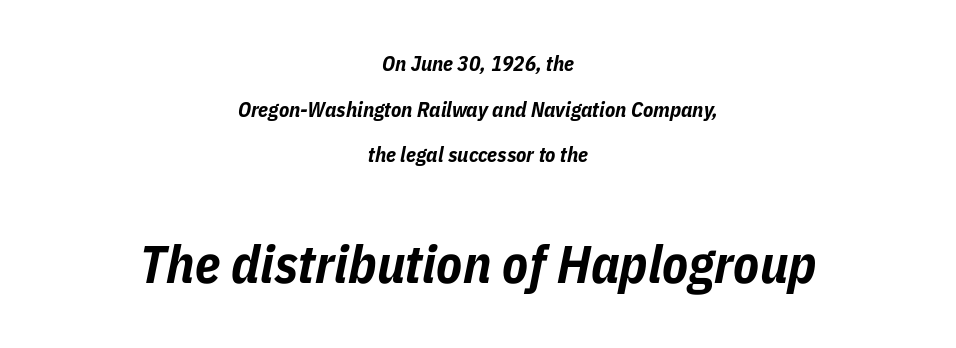
The image shows 53 px bold, condensed type, italic (leaning right); set centered, loose line spacing (2.17x), normal letter spacing, not underlined; the second (bottom) block is 2.52x larger; low stroke contrast and a medium x-height.
